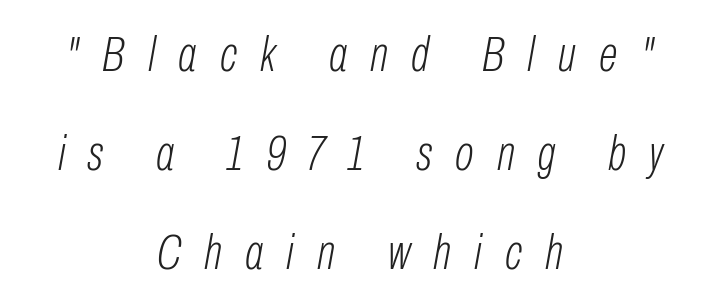
The image shows 50 px light, condensed type, italic (leaning right); set centered, loose line spacing (1.98x), unusually wide letter spacing (+0.46 em), not underlined; low stroke contrast and a medium x-height.
